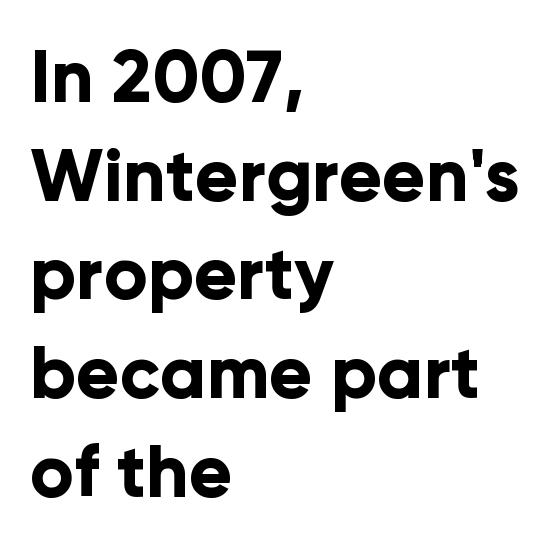
The image shows 72 px bold sans-serif type, upright; set left-aligned, normal line spacing (1.37x), normal letter spacing, not underlined; low stroke contrast and a medium x-height.
